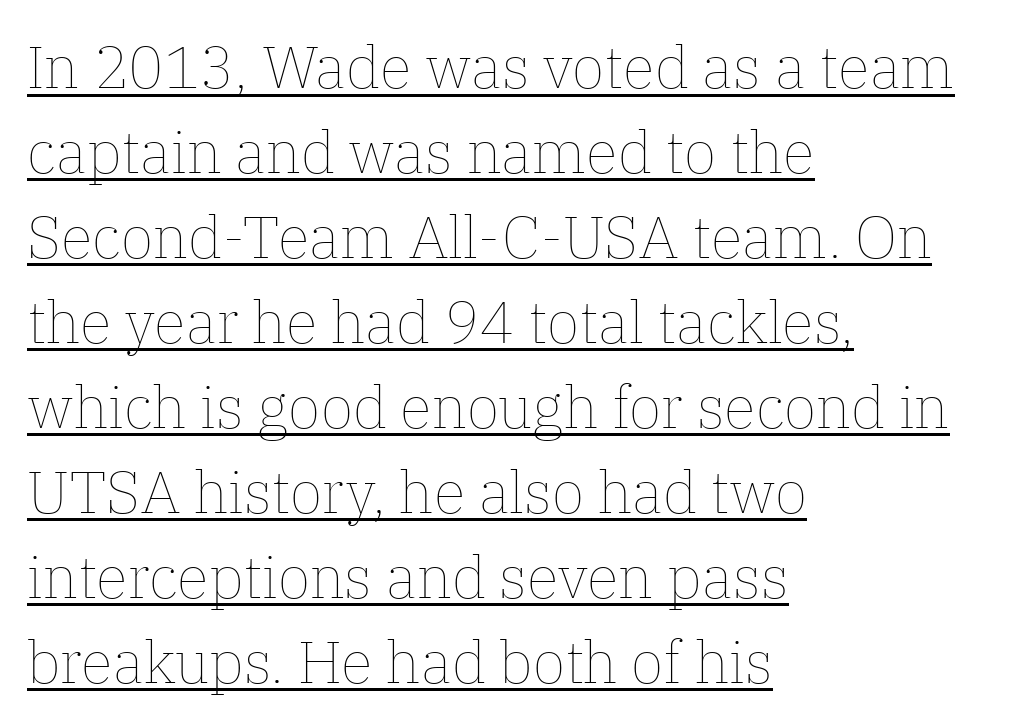
The image shows 59 px thin type, upright; set left-aligned, normal line spacing (1.44x), normal letter spacing, underlined; low stroke contrast and a medium x-height.
